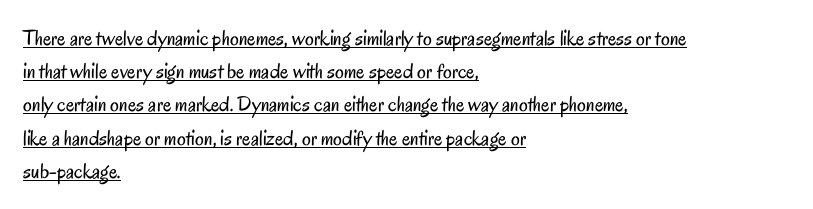
Q: Is the text bold? A: No.
Q: Is the text italic (slanted)? A: No, it is upright.
Q: Is the text underlined? A: Yes.
Q: How is the paragraph aligned? A: Left-aligned.
Q: Is the spacing between letters normal or unusually wide? A: Normal.
Q: Is the spacing between lines tight, normal or loose? A: Normal.
